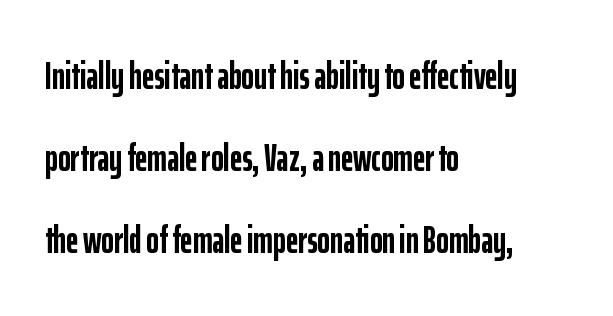
Q: Is the text bold? A: Yes.
Q: Is the text italic (slanted)? A: No, it is upright.
Q: Is the typeface a serif or a sans-serif typeface? A: Sans-serif.
Q: Is the text underlined? A: No.
Q: How is the paragraph aligned? A: Left-aligned.
Q: Is the spacing between letters normal or unusually wide? A: Normal.
Q: Is the spacing between lines tight, normal or loose? A: Loose.
Q: Width (condensed, normal, or wide)? A: Condensed.
Q: Stroke contrast? A: Low.
Q: x-height? A: Medium.
Q: Monospaced? A: No.
